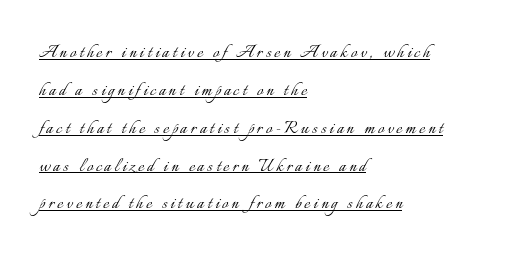
Q: Is the text bold? A: No.
Q: Is the text italic (slanted)? A: Yes.
Q: Is the text underlined? A: Yes.
Q: How is the paragraph aligned? A: Left-aligned.
